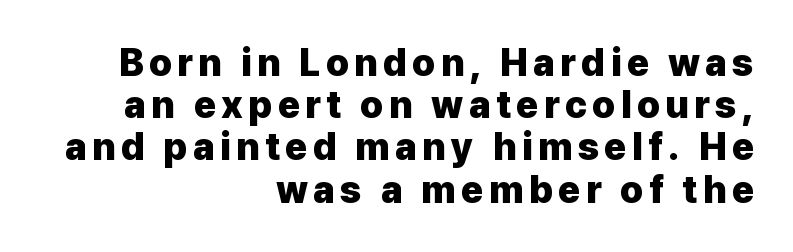
Q: Is the text bold? A: Yes.
Q: Is the text italic (slanted)? A: No, it is upright.
Q: Is the typeface a serif or a sans-serif typeface? A: Sans-serif.
Q: Is the text underlined? A: No.
Q: How is the paragraph aligned? A: Right-aligned.
Q: Is the spacing between lines tight, normal or loose? A: Tight.
Q: Width (condensed, normal, or wide)? A: Normal.
Q: Stroke contrast? A: Low.
Q: x-height? A: Medium.
Q: Monospaced? A: No.
